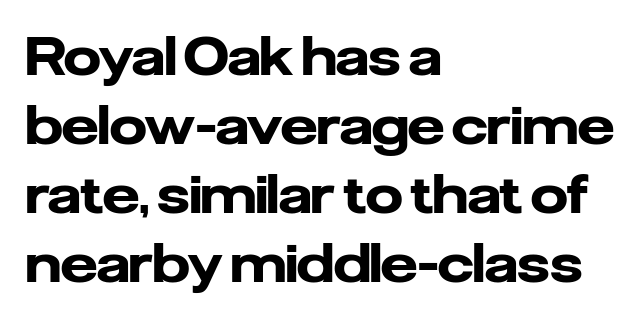
{"serif": "no", "italic": "no", "bold": "yes", "weight": "heavy", "width": "normal", "stroke_contrast": "low", "x_height": "medium", "monospaced": "no", "underline": "no", "align": "left", "line_spacing": "normal", "line_spacing_ratio": 1.33, "letter_spacing": "normal", "letter_spacing_em": 0.0, "glyph_px": 52}
